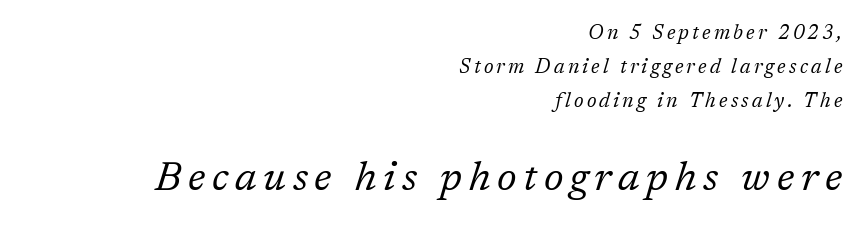
The image shows 41 px regular-weight serif type, italic (leaning right); set right-aligned, line spacing 1.71x, not underlined; the second (bottom) block is 2.05x larger; low stroke contrast and a medium x-height.
